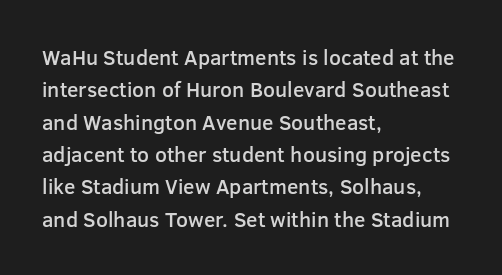
Q: Is the text bold? A: Semi-bold.
Q: Is the text italic (slanted)? A: No, it is upright.
Q: Is the text underlined? A: No.
Q: How is the paragraph aligned? A: Left-aligned.
Q: Is the spacing between letters normal or unusually wide? A: Normal.
Q: Is the spacing between lines tight, normal or loose? A: Normal.
